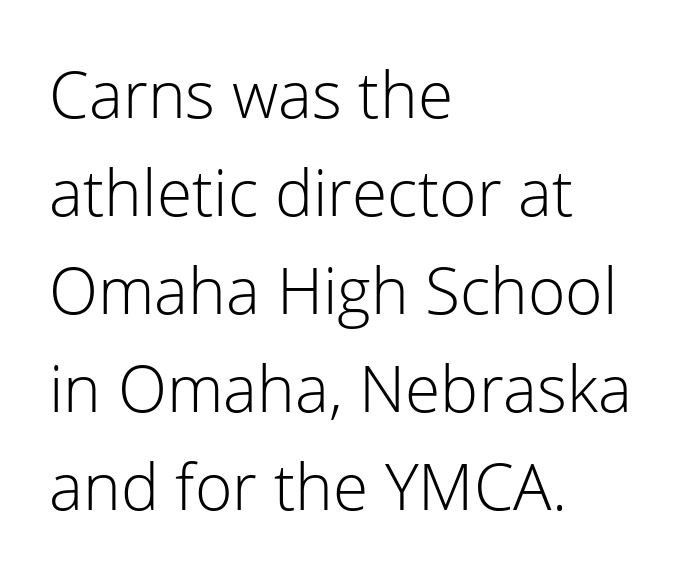
Think of a printed novel: that variable character pitch is what you see here. A student would call this left alignment; a typographer would say flush left, rag right. This reads as an unemphasized weight, regular at the heaviest. The lines sit at an ordinary, default distance from one another. Just letters on the line, the space beneath them empty.
